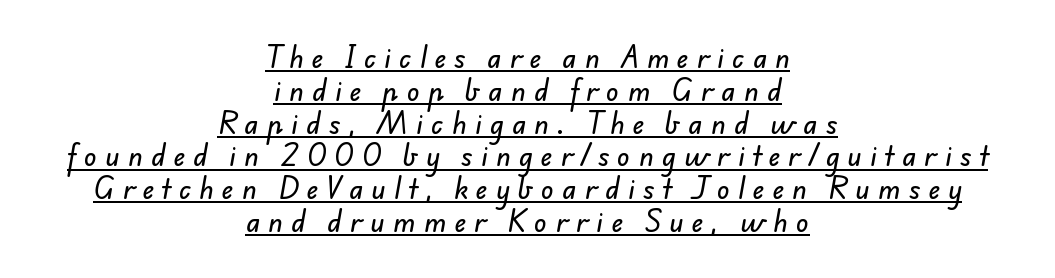
Compared with typical body copy, the letter spacing here is much looser. Layout note: lines centered. Summary of vertical rhythm: regular, with standard interline spacing. The rendered words wear a rule along their underside.
